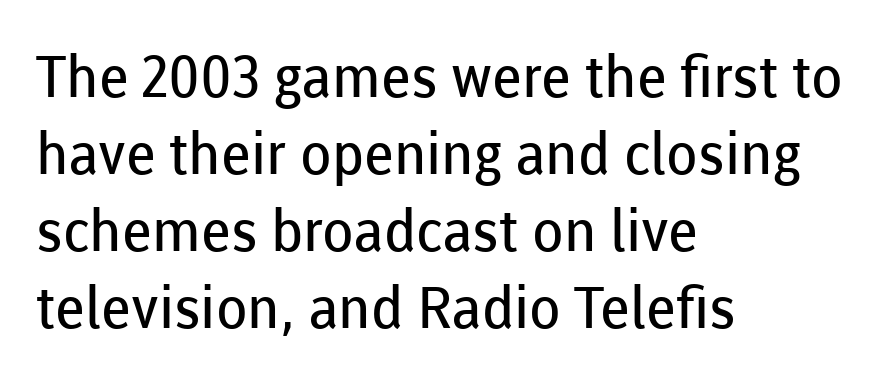
Does extra space separate the letters? No, they use regular spacing. Regarding serifs, this sample does without them. Ink coverage per letter is moderate at most. These lines are rendered in a variable-pitch font. Leftover space on each line is placed entirely after the last word.
